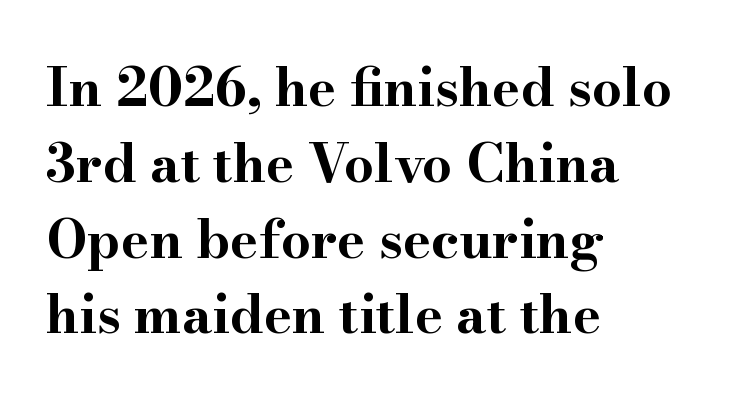
The image shows 53 px bold, wide serif type, upright; set left-aligned, normal line spacing (1.43x), normal letter spacing, not underlined; high stroke contrast and a small x-height.
